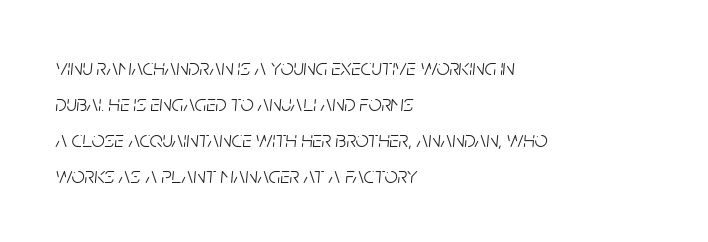
{"italic": "yes", "lean": "right", "slant_degrees": 5, "bold": "no", "underline": "no", "align": "left", "line_spacing": "normal", "line_spacing_ratio": 1.56, "letter_spacing": "normal", "letter_spacing_em": 0.0, "glyph_px": 23}
